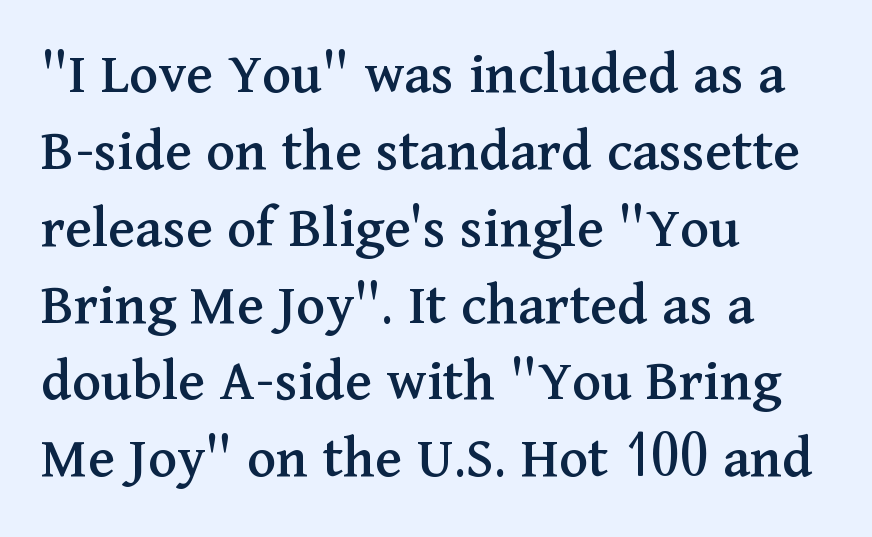
Quick note: not italic, upright. Line beginnings align vertically; line endings do not. Font category for this specimen: serif. A clean baseline with only descenders dipping below it.
